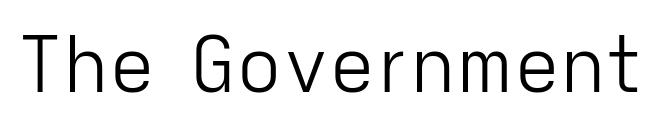
Q: Is the text bold? A: No.
Q: Is the text italic (slanted)? A: No, it is upright.
Q: Is the typeface a serif or a sans-serif typeface? A: Sans-serif.
Q: Is the text underlined? A: No.
Q: Is the spacing between letters normal or unusually wide? A: Normal.
Q: Width (condensed, normal, or wide)? A: Normal.
Q: Stroke contrast? A: Low.
Q: x-height? A: Medium.
Q: Monospaced? A: No.
